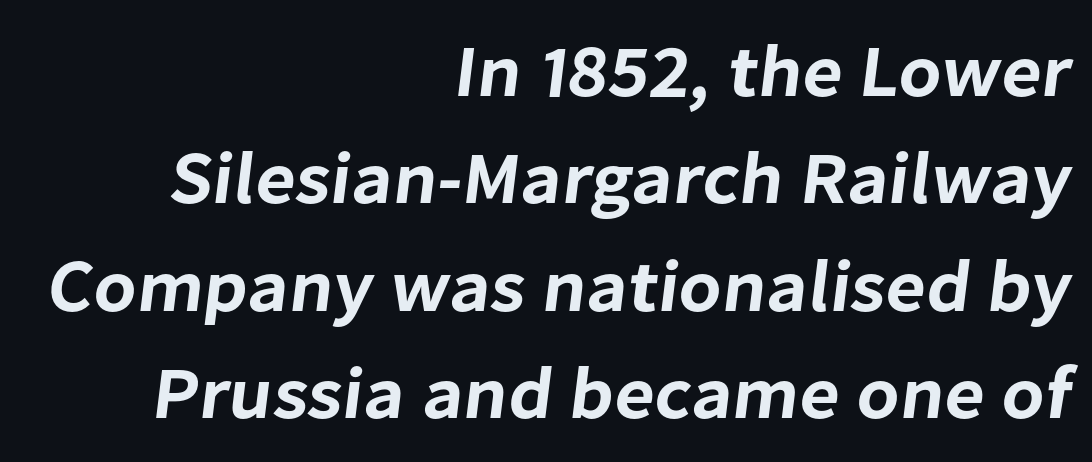
{"serif": "no", "width": "normal", "stroke_contrast": "low", "x_height": "medium", "monospaced": "no", "underline": "no", "align": "right", "line_spacing": "normal", "line_spacing_ratio": 1.45, "letter_spacing": "normal", "letter_spacing_em": 0.0, "glyph_px": 74}
